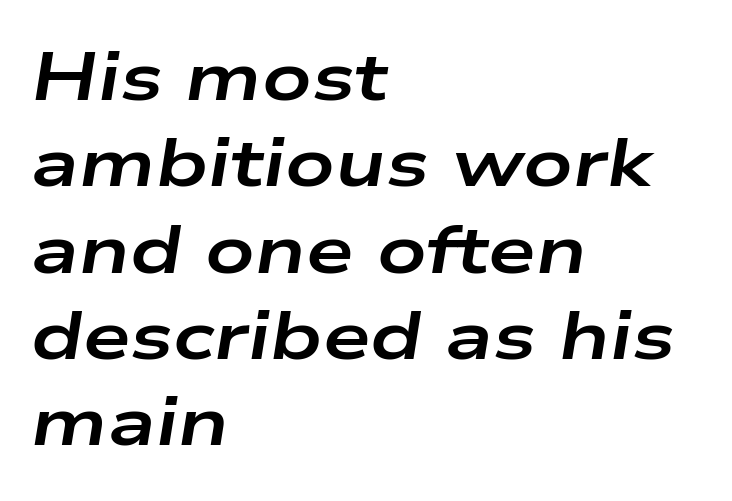
The image shows 68 px bold, wide type, italic (leaning right); set left-aligned, normal line spacing (1.27x), normal letter spacing, not underlined; low stroke contrast and a medium x-height.
